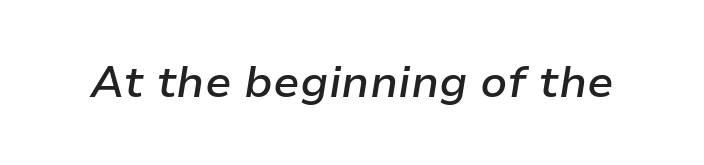
The image shows 44 px semibold type, italic (leaning right); set normal letter spacing, not underlined; low stroke contrast and a medium x-height.
